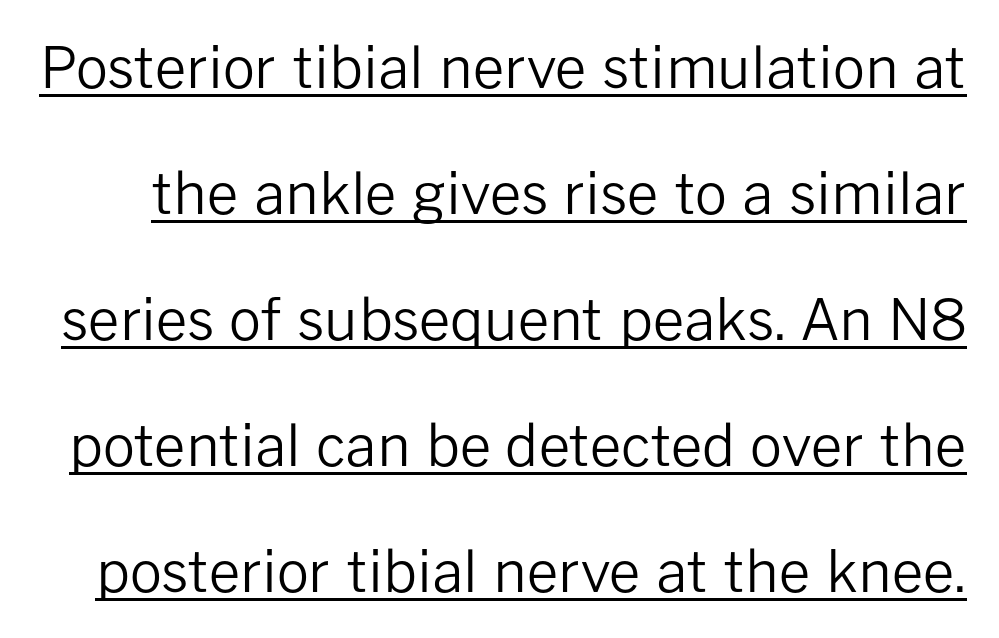
Q: Is the text bold? A: No.
Q: Is the text italic (slanted)? A: No, it is upright.
Q: Is the typeface a serif or a sans-serif typeface? A: Sans-serif.
Q: Is the text underlined? A: Yes.
Q: Is the spacing between letters normal or unusually wide? A: Normal.
Q: Is the spacing between lines tight, normal or loose? A: Loose.
Q: Width (condensed, normal, or wide)? A: Normal.
Q: Stroke contrast? A: Low.
Q: x-height? A: Medium.
Q: Monospaced? A: No.
